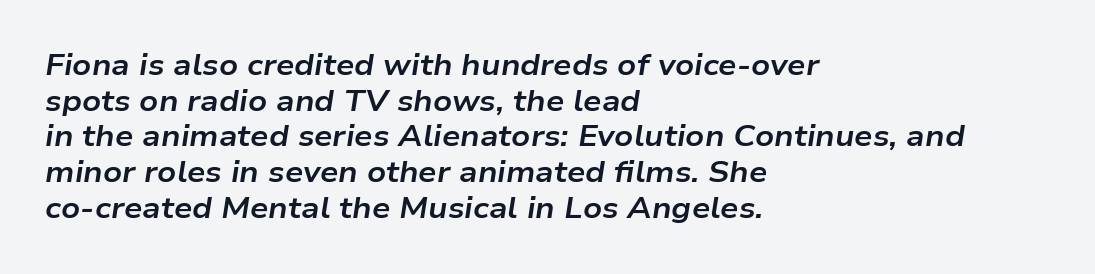
{"italic": "yes", "lean": "right", "slant_degrees": 9, "bold": "yes", "weight": "bold", "width": "wide", "stroke_contrast": "low", "x_height": "medium", "monospaced": "no", "underline": "no", "align": "left", "line_spacing_ratio": 1.23, "letter_spacing": "normal", "letter_spacing_em": 0.0, "glyph_px": 29}
